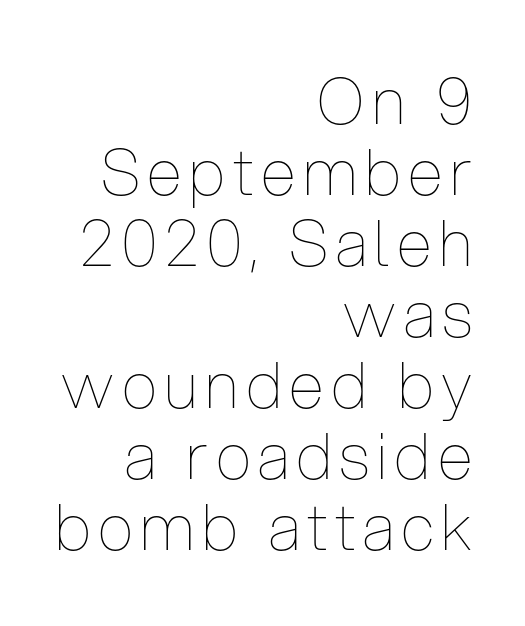
Q: Is the text bold? A: No.
Q: Is the text italic (slanted)? A: No, it is upright.
Q: Is the text underlined? A: No.
Q: How is the paragraph aligned? A: Right-aligned.
Q: Is the spacing between lines tight, normal or loose? A: Tight.
Q: Width (condensed, normal, or wide)? A: Condensed.
Q: Stroke contrast? A: Low.
Q: x-height? A: Medium.
Q: Monospaced? A: No.
